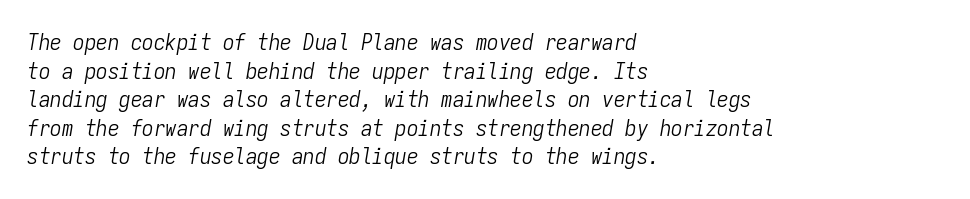
The text block is weighted toward the left margin, trailing off unevenly rightward. The text carries the slant typical of an italic or oblique font. What stands out about the letter spacing? Nothing — it is the standard amount. Is this a heavy cut? Hardly; it is regular or lighter.
